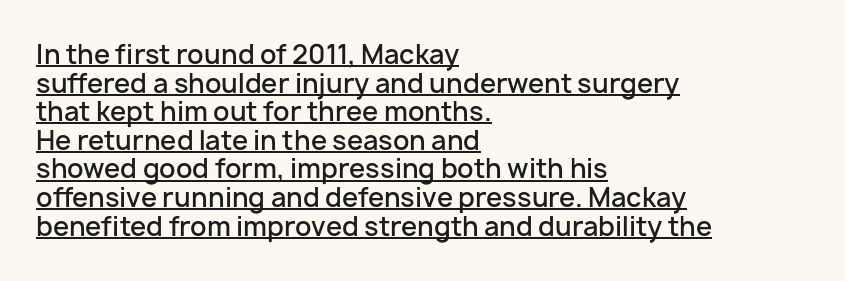
Q: Is the text bold? A: Semi-bold.
Q: Is the text italic (slanted)? A: No, it is upright.
Q: Is the text underlined? A: Yes.
Q: How is the paragraph aligned? A: Left-aligned.
Q: Is the spacing between letters normal or unusually wide? A: Normal.
Q: Is the spacing between lines tight, normal or loose? A: Tight.
